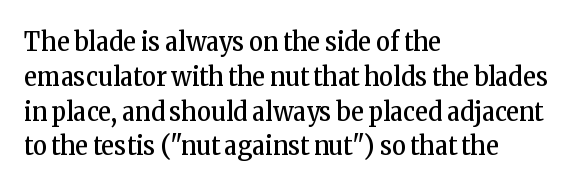
Q: Is the text bold? A: No.
Q: Is the text italic (slanted)? A: No, it is upright.
Q: Is the text underlined? A: No.
Q: How is the paragraph aligned? A: Left-aligned.
Q: Is the spacing between letters normal or unusually wide? A: Normal.
Q: Is the spacing between lines tight, normal or loose? A: Normal.
